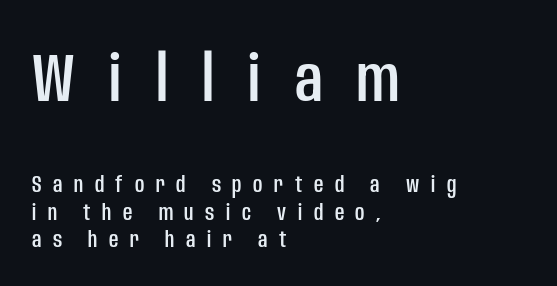
Q: Is the text italic (slanted)? A: No, it is upright.
Q: Is the typeface a serif or a sans-serif typeface? A: Sans-serif.
Q: Is the text underlined? A: No.
Q: How is the paragraph aligned? A: Left-aligned.
Q: Is the spacing between letters normal or unusually wide? A: Unusually wide.
Q: Which block of text is set in a larger size, the first (top) or the second (bottom)? A: The first (top) one.
Q: Width (condensed, normal, or wide)? A: Condensed.
Q: Stroke contrast? A: Low.
Q: x-height? A: Large.
Q: Monospaced? A: No.
